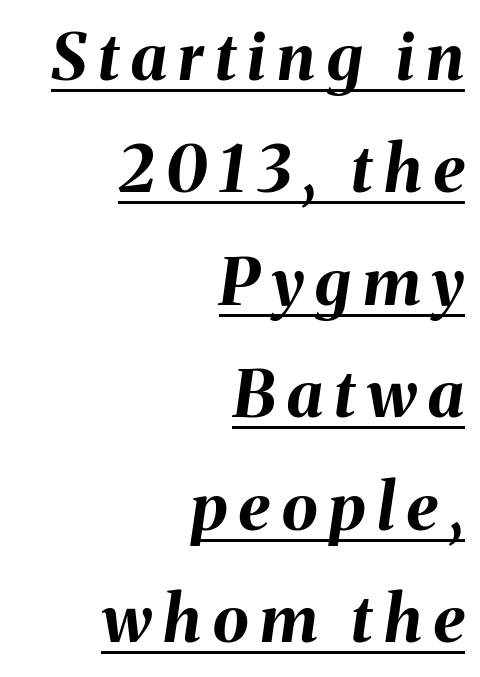
The image shows 65 px bold type, italic (leaning right); set right-aligned, line spacing 1.73x, underlined; medium stroke contrast and a medium x-height.
